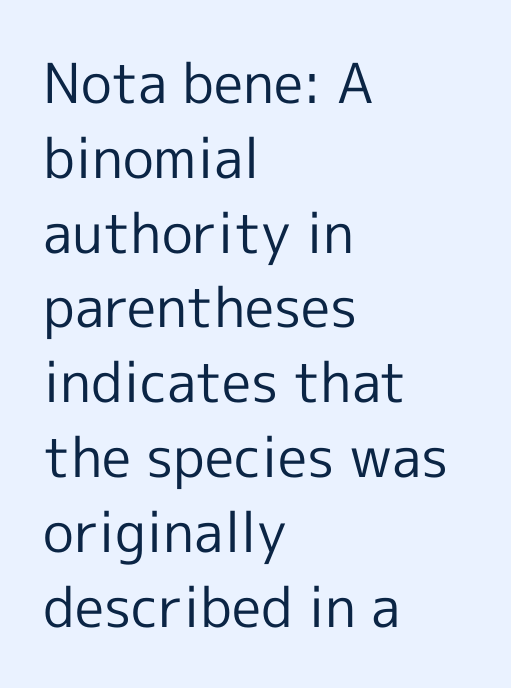
The image shows 55 px regular-weight sans-serif type, upright; set left-aligned, normal line spacing (1.36x), normal letter spacing, not underlined; a medium x-height.
